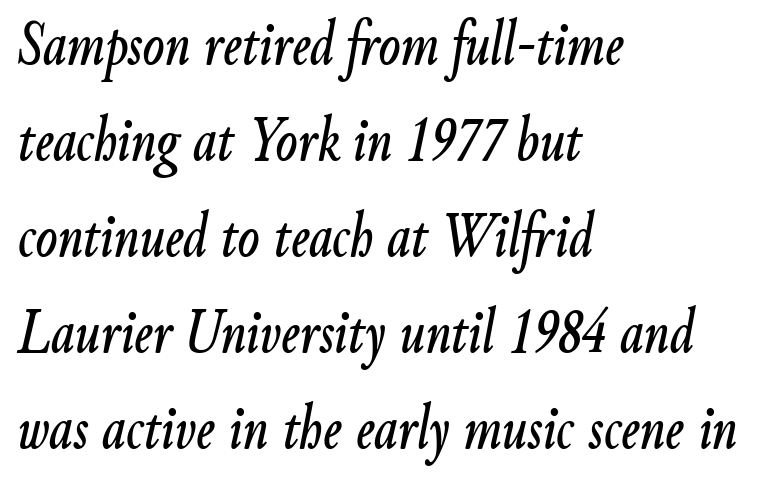
The image shows 64 px condensed type, italic (leaning right); set left-aligned, normal line spacing (1.5x), normal letter spacing, not underlined; low stroke contrast and a small x-height.
